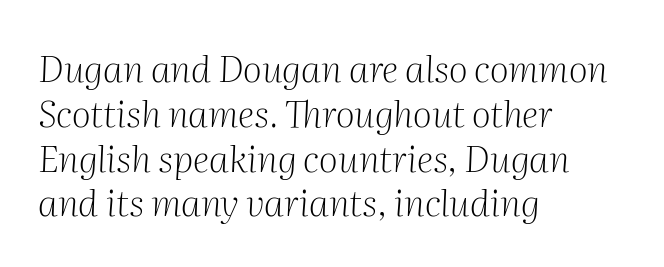
Default kerning and tracking; the words read as compact shapes. Honestly, there is no underline to notice here at all. A classic flush-left, rag-right setting is used for this passage. The letters advance in unequal steps, a hallmark of proportional type.
